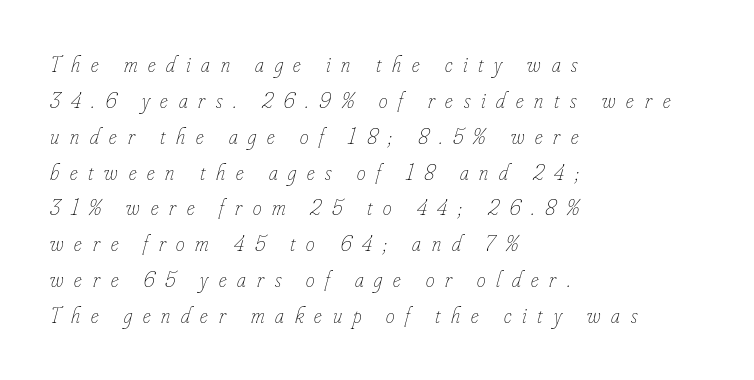
Q: Is the text bold? A: No.
Q: Is the text italic (slanted)? A: Yes, it leans right by about 16 degrees.
Q: Is the text underlined? A: No.
Q: How is the paragraph aligned? A: Left-aligned.
Q: Is the spacing between letters normal or unusually wide? A: Unusually wide.
Q: Is the spacing between lines tight, normal or loose? A: Normal.
